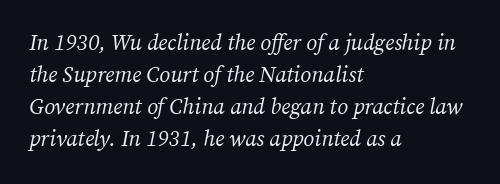
The image shows 22 px text type, italic (leaning right); set left-aligned, normal line spacing (1.46x), normal letter spacing, not underlined.
